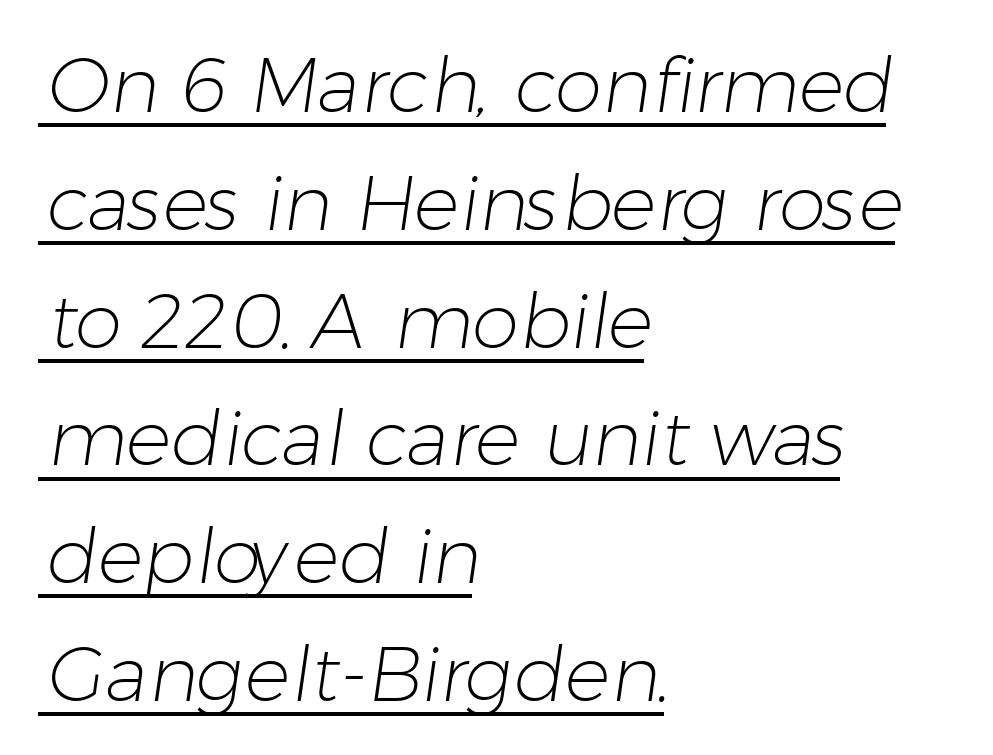
Q: Is the text bold? A: No.
Q: Is the typeface a serif or a sans-serif typeface? A: Sans-serif.
Q: Is the text underlined? A: Yes.
Q: How is the paragraph aligned? A: Left-aligned.
Q: Is the spacing between letters normal or unusually wide? A: Normal.
Q: Is the spacing between lines tight, normal or loose? A: Normal.
Q: Width (condensed, normal, or wide)? A: Normal.
Q: Stroke contrast? A: Low.
Q: x-height? A: Medium.
Q: Monospaced? A: No.
